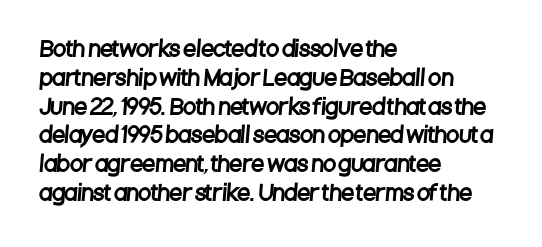
The area under the type is left untouched. In CSS terms this would be text-align: left. The lines sit at an ordinary, default distance from one another. The rendering keeps characters at their native spacing.
